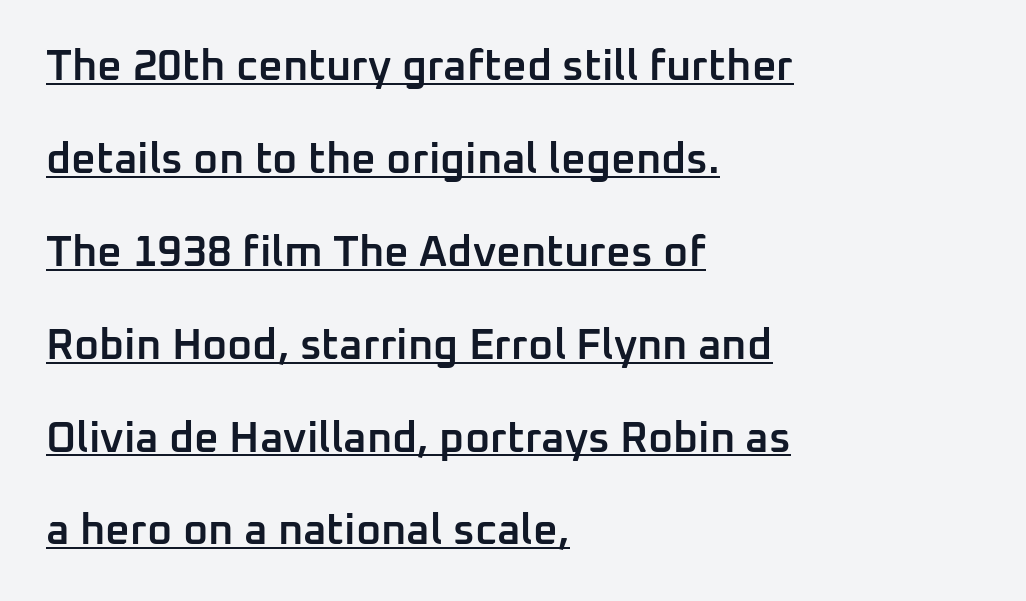
{"serif": "no", "italic": "no", "bold": "semi", "weight": "semibold", "width": "normal", "stroke_contrast": "low", "x_height": "medium", "monospaced": "no", "underline": "yes", "align": "left", "line_spacing": "loose", "line_spacing_ratio": 2.16, "letter_spacing": "normal", "letter_spacing_em": 0.0, "glyph_px": 43}
